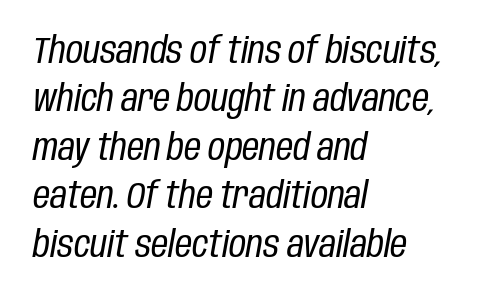
The image shows 37 px regular-weight, condensed type, italic (leaning right); set left-aligned, normal line spacing (1.31x), normal letter spacing, not underlined; low stroke contrast and a large x-height.
